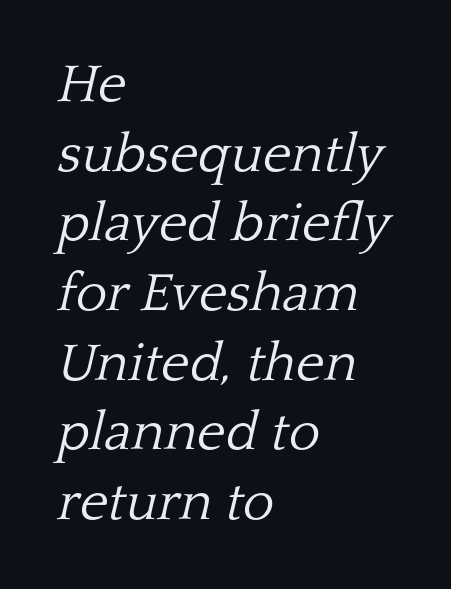
Q: Is the text bold? A: No.
Q: Is the text italic (slanted)? A: Yes, it leans right by about 13 degrees.
Q: Is the typeface a serif or a sans-serif typeface? A: Serif.
Q: Is the text underlined? A: No.
Q: How is the paragraph aligned? A: Left-aligned.
Q: Is the spacing between letters normal or unusually wide? A: Normal.
Q: Is the spacing between lines tight, normal or loose? A: Normal.
Q: Width (condensed, normal, or wide)? A: Normal.
Q: Stroke contrast? A: Low.
Q: x-height? A: Medium.
Q: Monospaced? A: No.
